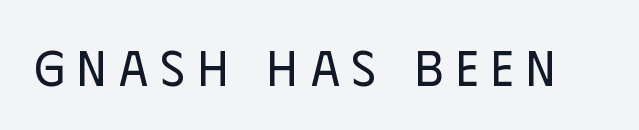
{"serif": "no", "italic": "no", "bold": "no", "weight": "regular", "width": "condensed", "stroke_contrast": "low", "x_height": "large", "monospaced": "no", "underline": "no", "letter_spacing": "wide", "letter_spacing_em": 0.26, "glyph_px": 50}
